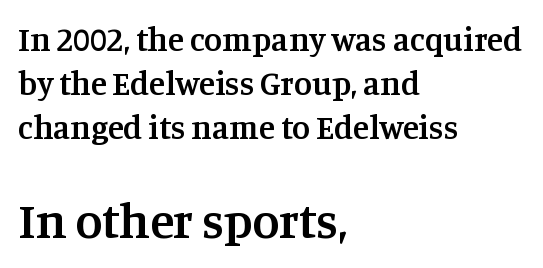
The image shows 49 px semibold serif type, upright; set left-aligned, normal line spacing (1.33x), normal letter spacing, not underlined; the second (bottom) block is 1.48x larger; medium stroke contrast and a large x-height.
